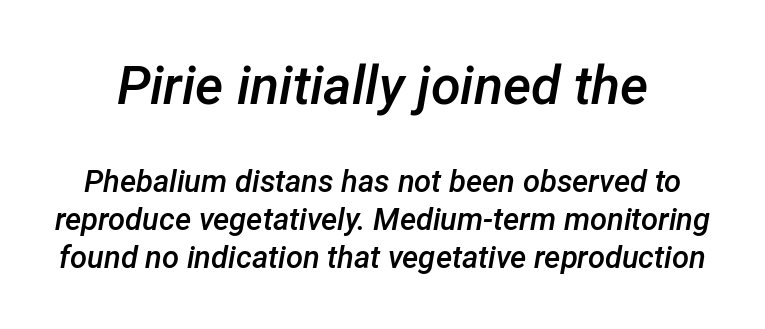
The image shows 54 px semibold type, italic (leaning right); set line spacing 1.23x, normal letter spacing, not underlined; the first (top) block is 1.74x larger; low stroke contrast and a medium x-height.
